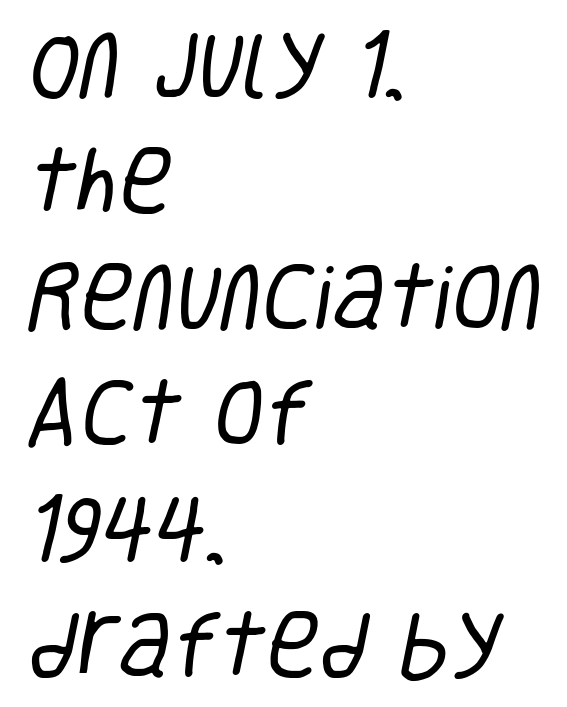
{"serif": "no", "bold": "no", "weight": "regular", "width": "condensed", "stroke_contrast": "low", "x_height": "large", "monospaced": "no", "underline": "no", "align": "left", "line_spacing": "normal", "line_spacing_ratio": 1.59, "letter_spacing": "normal", "letter_spacing_em": 0.0, "glyph_px": 73}
